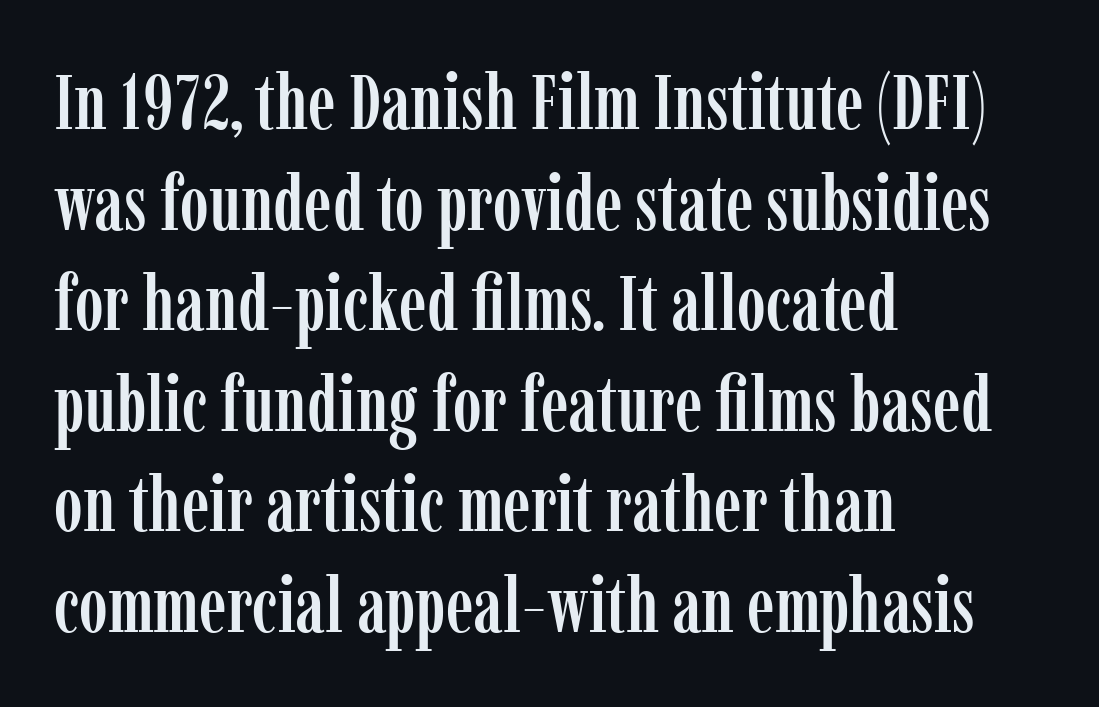
No extra tracking has been applied to these lines. Is this a fixed-width face? No — the glyphs have proportional, varying widths. Plain, unruled lines of type. Successive baselines arrive at the customary interval. Are there feet on the stems? There are — it's a serif.
